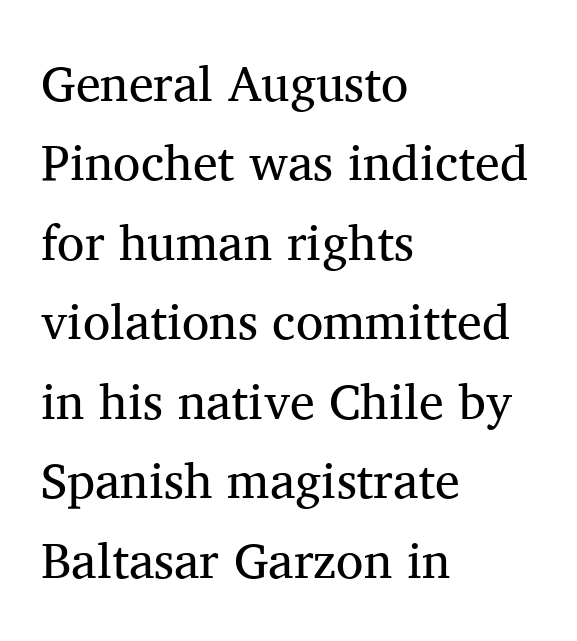
The image shows 50 px regular-weight serif type, upright; set left-aligned, normal line spacing (1.59x), normal letter spacing, not underlined; medium stroke contrast and a medium x-height.
